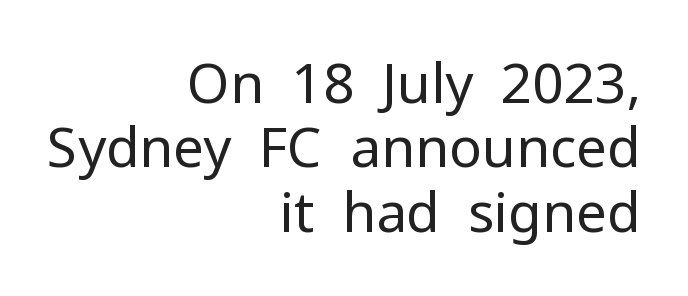
Between one letter and the next there's only the usual sliver of space. Ordinary non-slanted type is in use. Nope, no serifs anywhere on these letters. The strokes carry an ordinary text weight at most.
